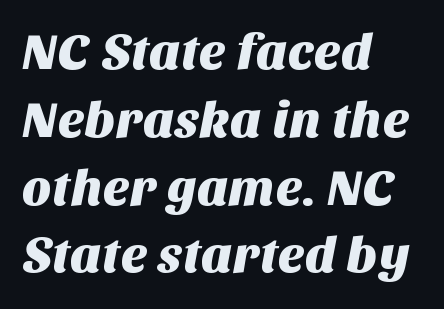
The image shows 51 px sans-serif type; set left-aligned, normal line spacing (1.33x), normal letter spacing, not underlined; medium stroke contrast and a large x-height.
